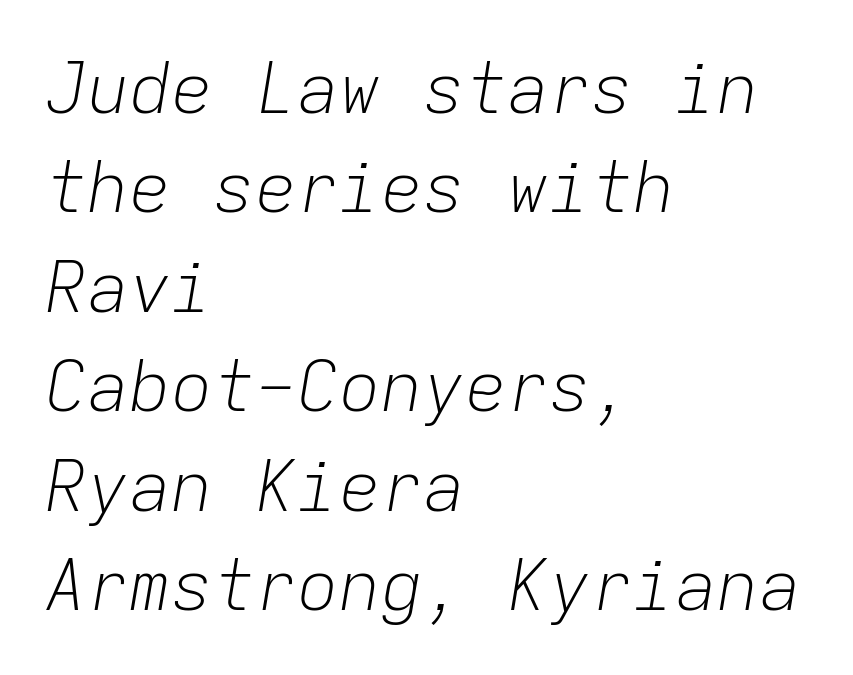
Teacher's note: observe the even left margin — that is flush-left alignment. Spacing between characters is what you'd get straight out of the box. The lines sit at an ordinary, default distance from one another. A clean baseline with only descenders dipping below it.
